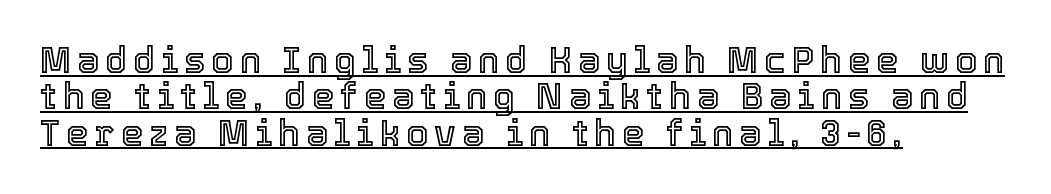
The image shows 36 px text type, upright; set left-aligned, tight line spacing (1.01x), underlined; a medium x-height.
